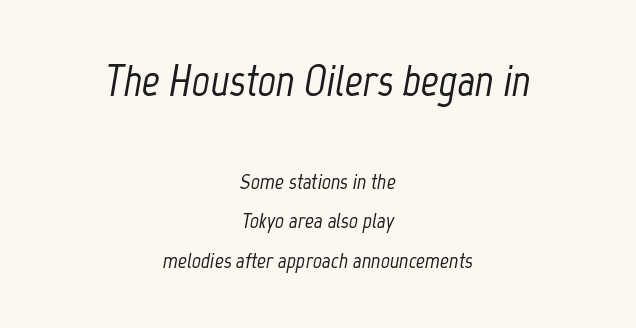
Each line is balanced around a shared central axis. The first block has been scaled up relative to the second. Is the type slanted? Yes — the strokes lean at a clear angle. This rendering features lettering with no underline.
